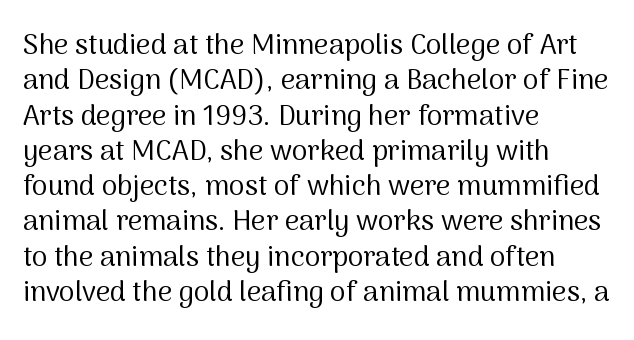
The image shows 28 px regular-weight sans-serif type, upright; set left-aligned, normal line spacing (1.26x), normal letter spacing, not underlined; medium stroke contrast and a medium x-height.
